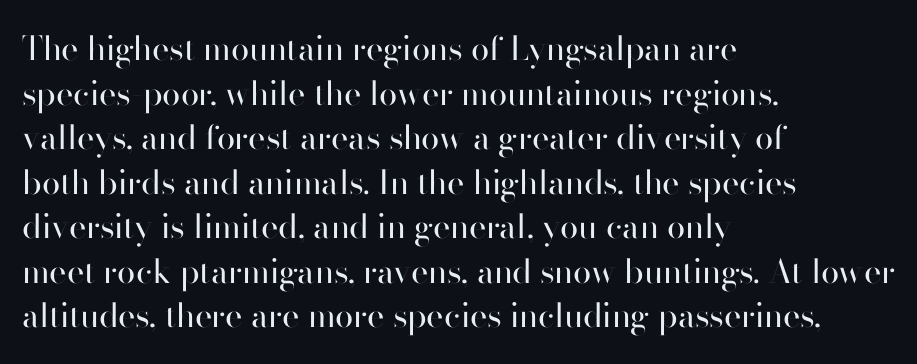
Where is the straight margin? On the left. Tracking value appears to be zero — textbook default spacing. Descenders hang freely into open space. Think of a printed novel: that variable character pitch is what you see here. The rendering uses a moderate line-height, typical for paragraphs. Nothing sits at the stroke ends, so this counts as sans-serif.
